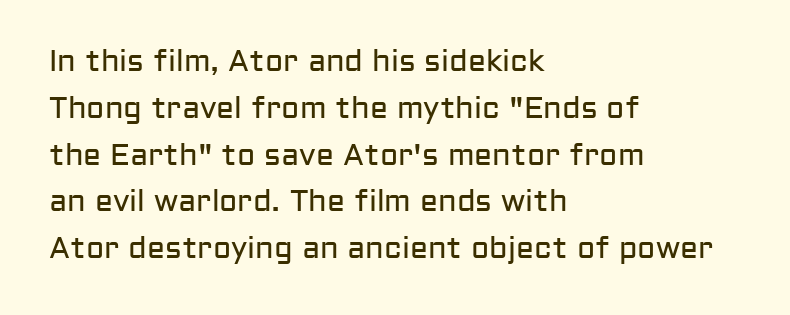
Q: Is the text bold? A: No.
Q: Is the text italic (slanted)? A: No, it is upright.
Q: Is the typeface a serif or a sans-serif typeface? A: Sans-serif.
Q: Is the text underlined? A: No.
Q: How is the paragraph aligned? A: Left-aligned.
Q: Is the spacing between letters normal or unusually wide? A: Normal.
Q: Is the spacing between lines tight, normal or loose? A: Normal.
Q: Width (condensed, normal, or wide)? A: Normal.
Q: Stroke contrast? A: Low.
Q: x-height? A: Medium.
Q: Monospaced? A: No.
